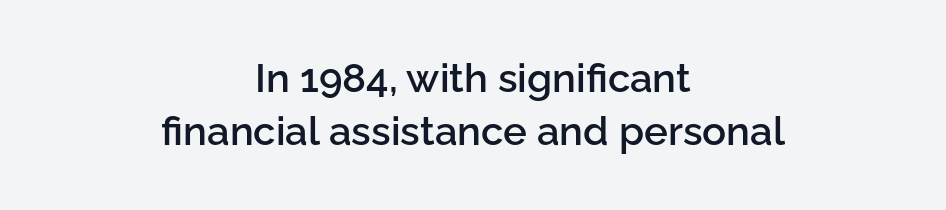
The image shows 40 px semibold sans-serif type, upright; set centered, normal line spacing (1.33x), normal letter spacing, not underlined; low stroke contrast and a medium x-height.
